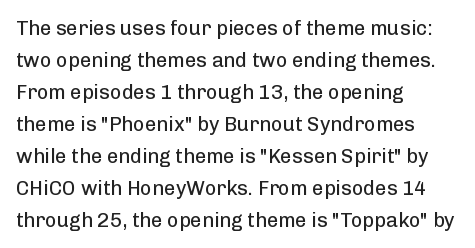
{"italic": "no", "bold": "no", "underline": "no", "align": "left", "line_spacing": "normal", "line_spacing_ratio": 1.6, "letter_spacing": "normal", "letter_spacing_em": 0.0, "glyph_px": 20}
